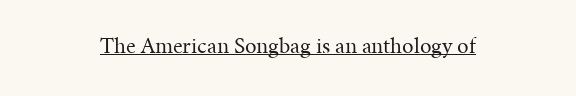
The image shows 23 px text type, upright; set centered, normal letter spacing, underlined.
